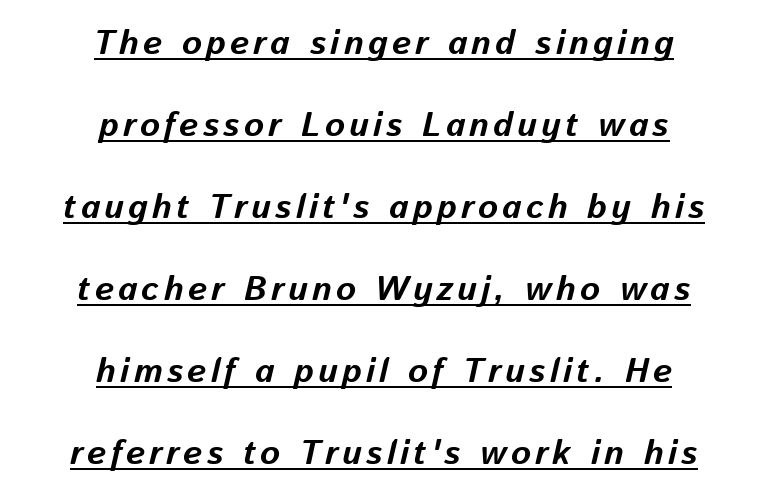
Does the weight exceed regular? Yes, all the way to bold. Notice how the passage keeps no hard edge, just a central spine. A typesetter would mark this as italic. Regarding leading, the lines here are spaced well apart. You can see a thin bar hugging the bottom of the glyphs.
